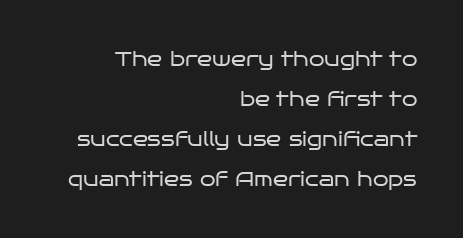
{"italic": "no", "bold": "no", "underline": "no", "align": "right", "line_spacing": "loose", "line_spacing_ratio": 2.0, "letter_spacing": "normal", "letter_spacing_em": 0.0, "glyph_px": 20}
